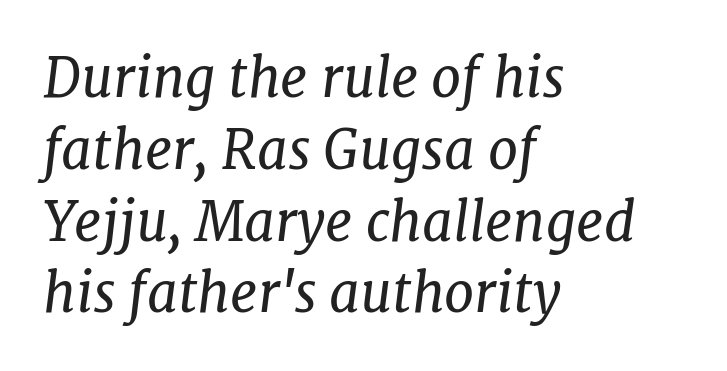
The typesetter chose a ragged-right arrangement here. Anything drawn beneath the words? Only blank space. Caption: standard tracking, unaltered. The face used here is seriffed, in the tradition of book romans. This sample uses an oblique cut, with every glyph tilted off the vertical.
